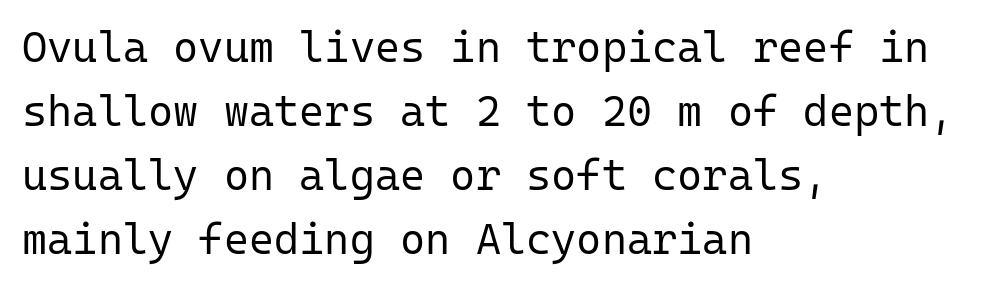
Look at the bottom of the vertical strokes: they stop flat, with no serifs. Decoration check: the copy has no underline. A typesetter would call this zero additional tracking. Is the stroke heavy? The answer is a plain regular-or-lighter. The face used here is monospaced, like something from a code editor.
